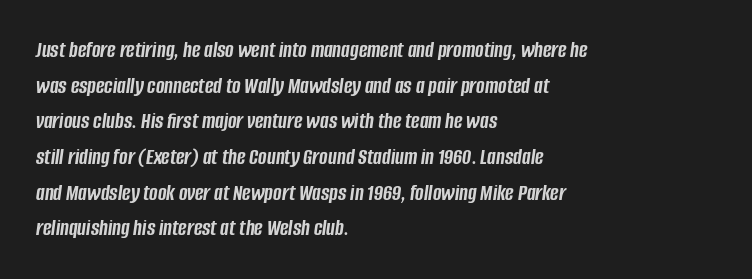
The image shows 23 px bold type, italic (leaning right); set left-aligned, normal line spacing (1.55x), normal letter spacing, not underlined.
